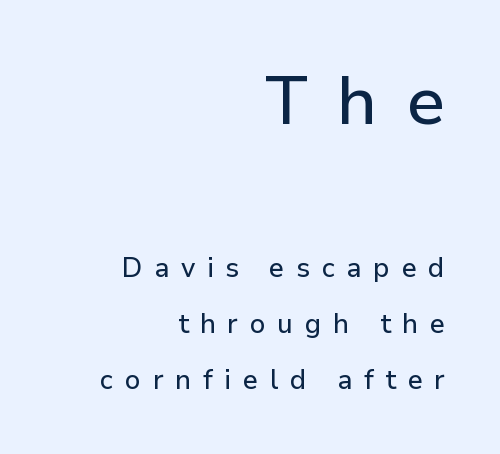
Here the designer chose a conventional face with non-uniform glyph widths. Nothing sits at the stroke ends, so this counts as sans-serif. Block one is the big one; block two sits smaller underneath. Honestly, the letter spacing is so wide it's the main thing you notice. Posture: upright roman. The glyphs are unaccompanied by any horizontal stroke below them.
